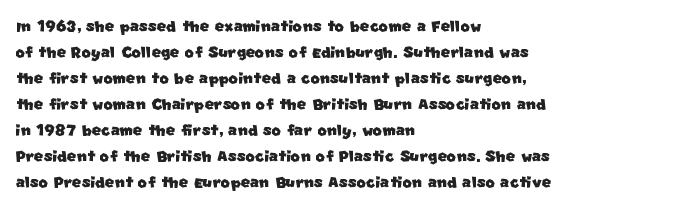
{"underline": "no", "align": "left", "line_spacing": "normal", "line_spacing_ratio": 1.3, "letter_spacing": "normal", "letter_spacing_em": 0.0, "glyph_px": 20}
